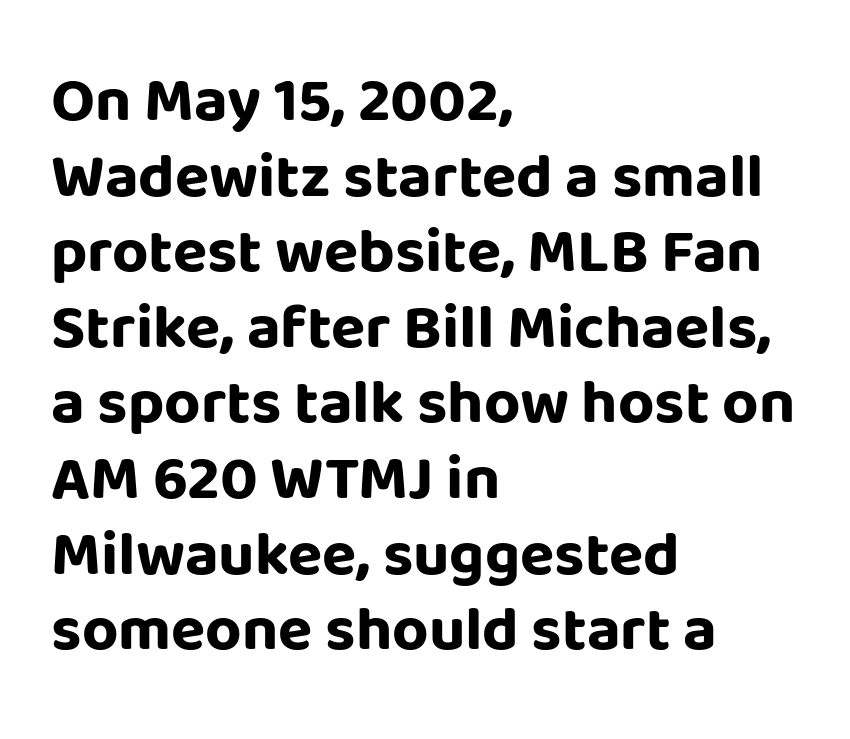
The type family on display is of the sans-serif kind. Horizontal alignment here is leftward, the default for most running prose. Students, note that the glyphs here touch the page at normal intervals. Pretty heavy lettering here — definitely bold. Think of a printed novel: that variable character pitch is what you see here.
